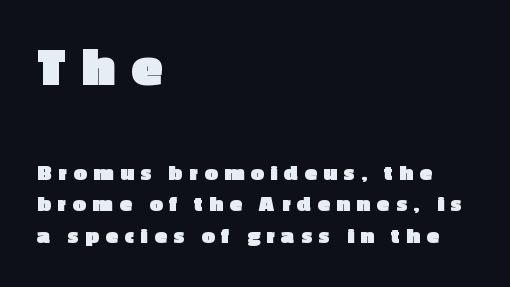
The image shows 57 px heavy sans-serif type, upright; set left-aligned, normal line spacing (1.36x), unusually wide letter spacing (+0.3 em), not underlined; the first (top) block is 2.48x larger; a medium x-height.
